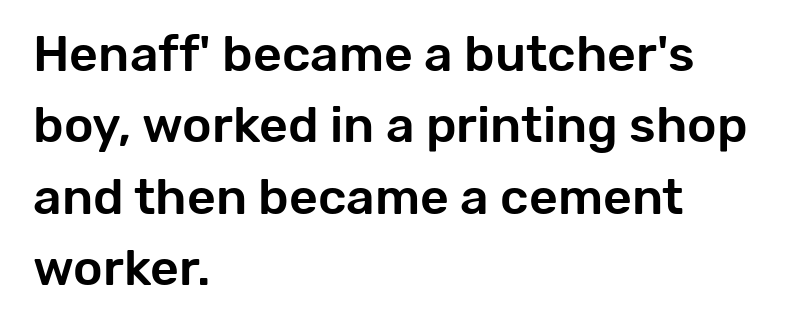
{"serif": "no", "italic": "no", "width": "normal", "stroke_contrast": "low", "x_height": "medium", "monospaced": "no", "underline": "no", "align": "left", "line_spacing": "normal", "line_spacing_ratio": 1.43, "letter_spacing": "normal", "letter_spacing_em": 0.0, "glyph_px": 50}
